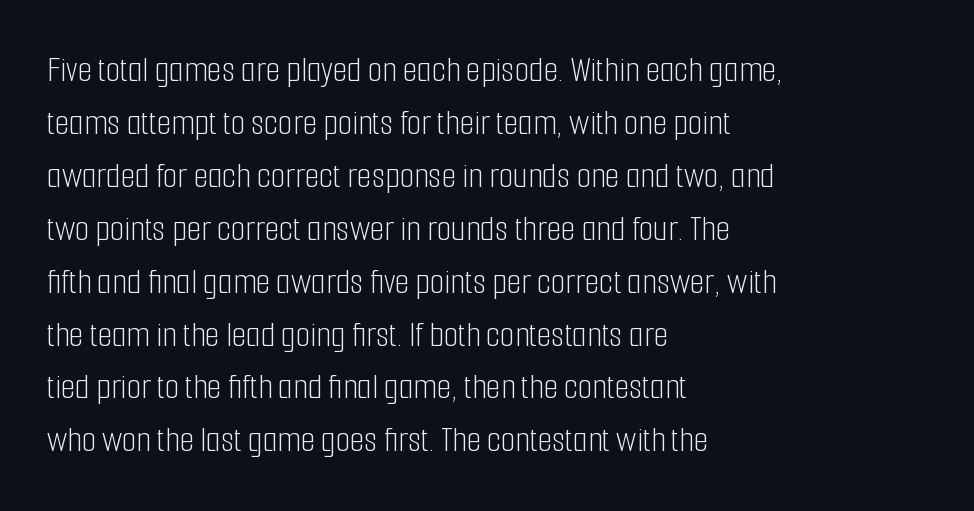
The image shows 37 px light, condensed sans-serif type, upright; set left-aligned, normal line spacing (1.43x), normal letter spacing, not underlined; low stroke contrast and a medium x-height.
